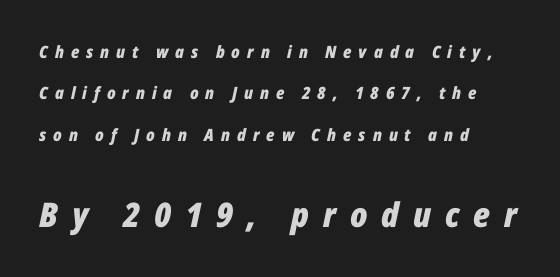
The image shows 34 px bold, condensed type, italic (leaning right); set left-aligned, loose line spacing (2.43x), unusually wide letter spacing (+0.41 em), not underlined; the second (bottom) block is 2.0x larger; low stroke contrast and a medium x-height.
